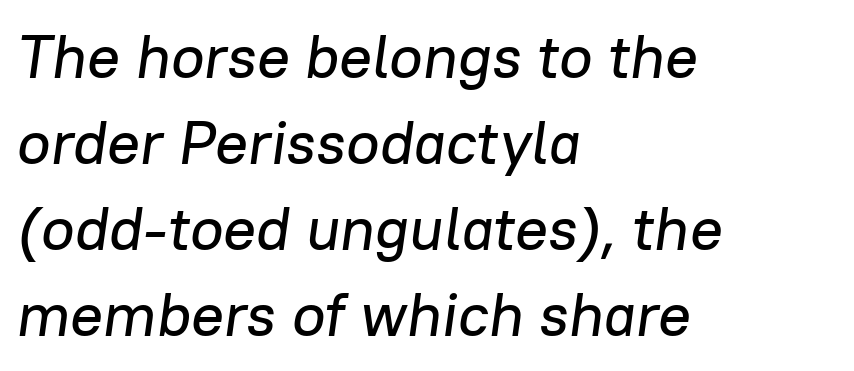
{"italic": "yes", "lean": "right", "slant_degrees": 8, "width": "normal", "stroke_contrast": "low", "x_height": "medium", "monospaced": "no", "underline": "no", "align": "left", "line_spacing": "normal", "line_spacing_ratio": 1.41, "letter_spacing": "normal", "letter_spacing_em": 0.0, "glyph_px": 61}
